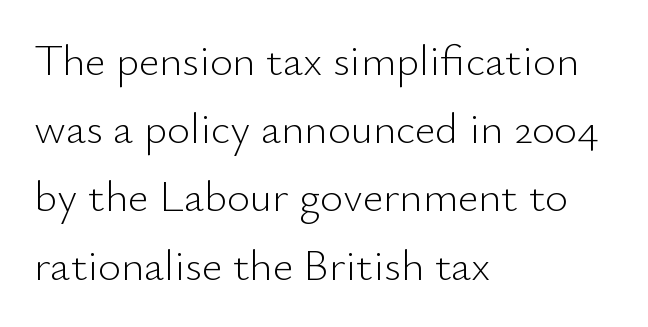
{"serif": "no", "italic": "no", "bold": "no", "weight": "light", "width": "normal", "stroke_contrast": "low", "x_height": "small", "monospaced": "no", "underline": "no", "align": "left", "line_spacing": "normal", "line_spacing_ratio": 1.55, "letter_spacing": "normal", "letter_spacing_em": 0.0, "glyph_px": 44}
